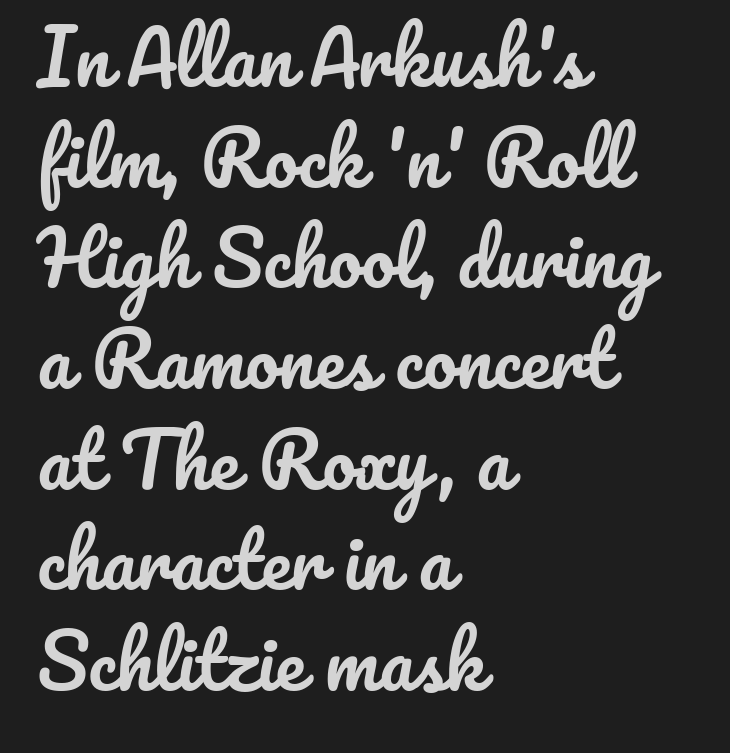
The image shows 74 px text type; set left-aligned, normal line spacing (1.36x), normal letter spacing, not underlined; low stroke contrast and a small x-height.
